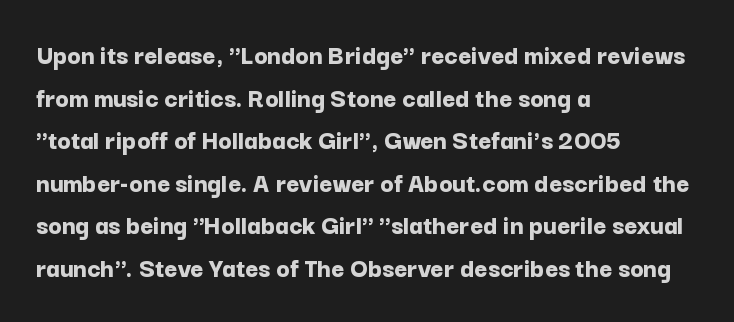
The image shows 28 px bold sans-serif type, upright; set left-aligned, normal line spacing (1.52x), normal letter spacing, not underlined; low stroke contrast and a medium x-height.
